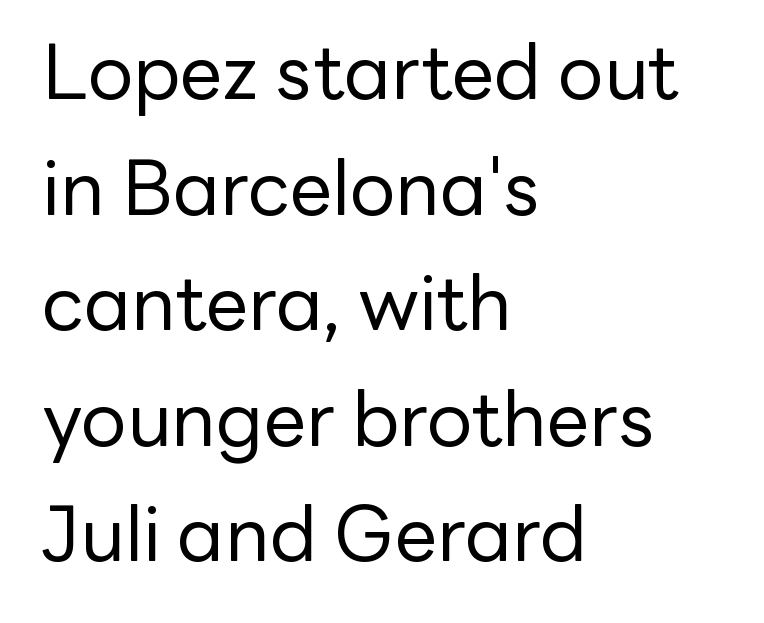
Q: Is the text bold? A: No.
Q: Is the text italic (slanted)? A: No, it is upright.
Q: Is the typeface a serif or a sans-serif typeface? A: Sans-serif.
Q: Is the text underlined? A: No.
Q: How is the paragraph aligned? A: Left-aligned.
Q: Is the spacing between letters normal or unusually wide? A: Normal.
Q: Is the spacing between lines tight, normal or loose? A: Normal.
Q: Width (condensed, normal, or wide)? A: Normal.
Q: Stroke contrast? A: Low.
Q: x-height? A: Medium.
Q: Monospaced? A: No.
